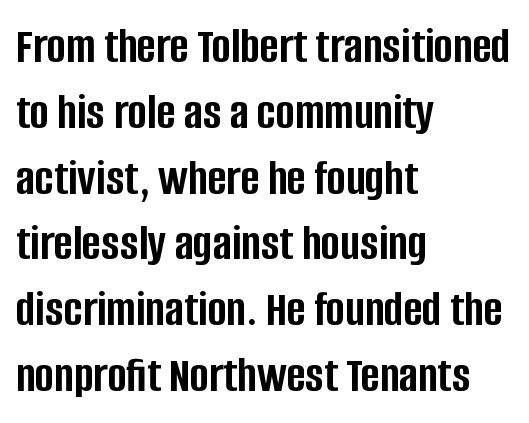
The image shows 51 px semibold, condensed sans-serif type, upright; set left-aligned, normal line spacing (1.29x), normal letter spacing, not underlined; low stroke contrast and a large x-height.
